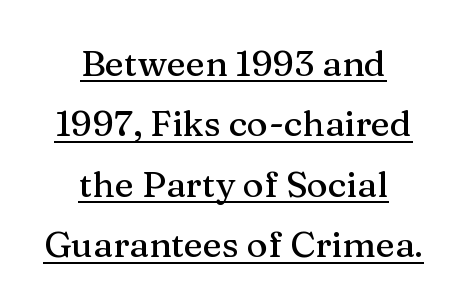
The designer left line spacing at the default. Both edges are ragged and mirror each other, which tells us the setting is centered. Think of a printed novel: that variable character pitch is what you see here. Nobody touched the tracking dial on this one.
